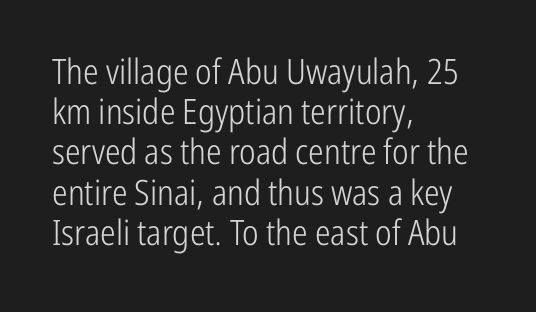
The image shows 35 px light, condensed sans-serif type, upright; set left-aligned, tight line spacing (1.15x), normal letter spacing, not underlined; low stroke contrast and a medium x-height.
